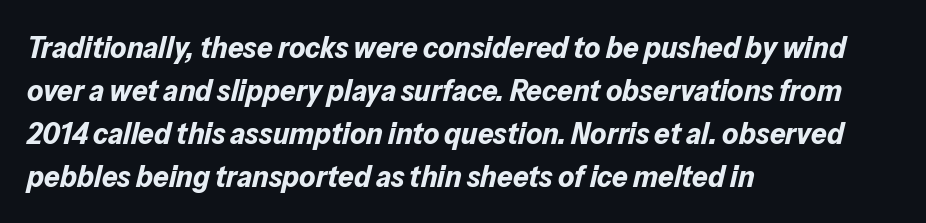
This is heavy type, rendered in bold. Glyph-to-glyph distance matches everyday printed text. Emphasis-style slanted type is in use. The rendering anchors every line to the left-hand side.
